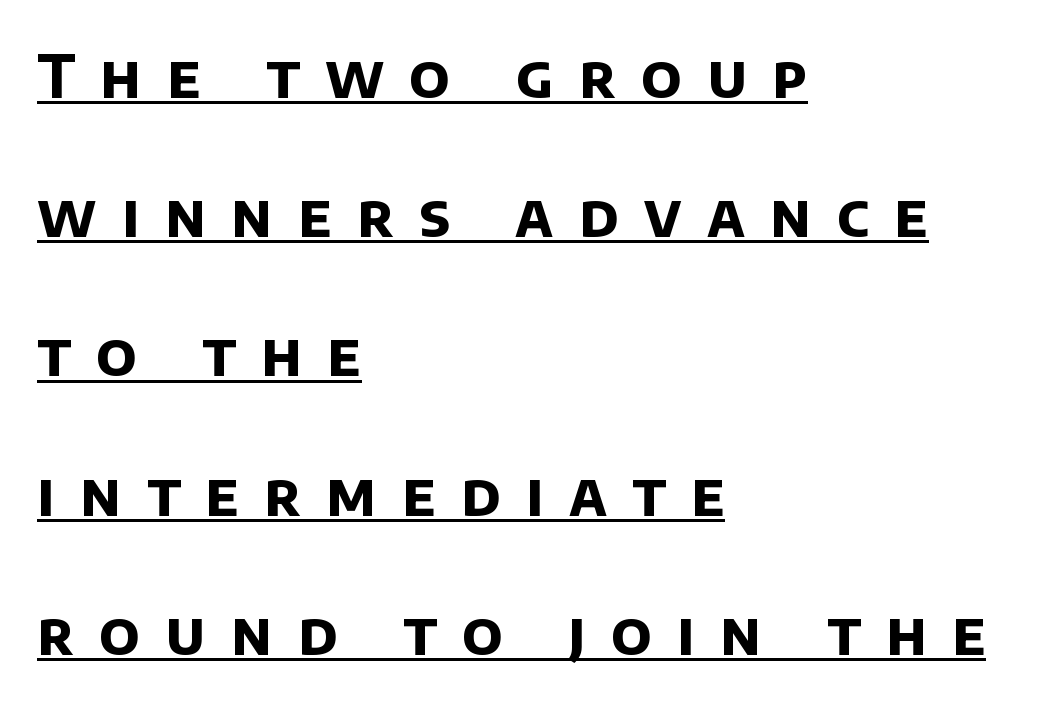
{"serif": "no", "bold": "yes", "weight": "bold", "width": "normal", "stroke_contrast": "low", "x_height": "large", "monospaced": "no", "underline": "yes", "align": "left", "line_spacing": "loose", "line_spacing_ratio": 2.36, "letter_spacing": "wide", "letter_spacing_em": 0.43, "glyph_px": 59}
